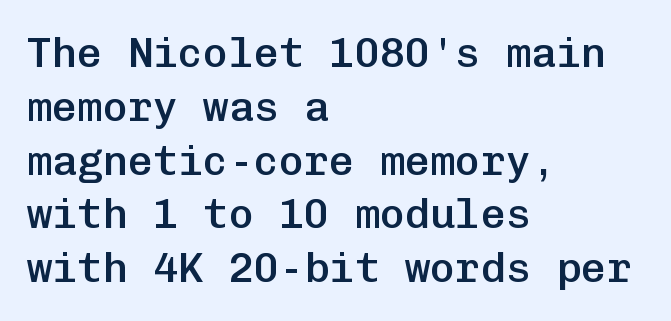
Notice the strokes are somewhat thickened but not fully heavy: this is a semibold. Vertically, the passage feels balanced, rows spaced as you'd expect. Note: no serifs on the glyphs. Nobody drew a line under any word here. Reading down the block, your eye returns to a fixed left position each line. Is this a fixed-width face? Yes — each glyph sits in an identical cell.
